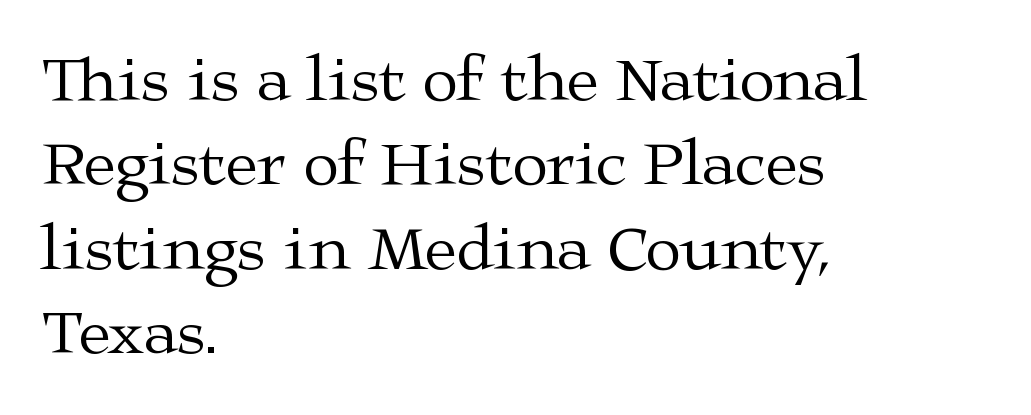
Q: Is the text bold? A: No.
Q: Is the text italic (slanted)? A: No, it is upright.
Q: Is the typeface a serif or a sans-serif typeface? A: Serif.
Q: Is the text underlined? A: No.
Q: How is the paragraph aligned? A: Left-aligned.
Q: Is the spacing between letters normal or unusually wide? A: Normal.
Q: Is the spacing between lines tight, normal or loose? A: Normal.
Q: Width (condensed, normal, or wide)? A: Wide.
Q: Stroke contrast? A: Medium.
Q: x-height? A: Medium.
Q: Monospaced? A: No.
